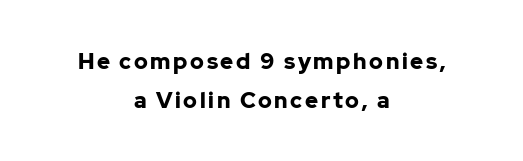
Q: Is the text bold? A: Yes.
Q: Is the text italic (slanted)? A: No, it is upright.
Q: Is the text underlined? A: No.
Q: How is the paragraph aligned? A: Centered.
